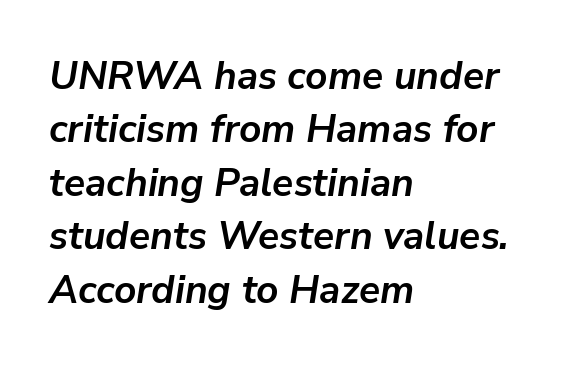
Q: Is the text bold? A: Yes.
Q: Is the text italic (slanted)? A: Yes, it leans right by about 9 degrees.
Q: Is the text underlined? A: No.
Q: How is the paragraph aligned? A: Left-aligned.
Q: Is the spacing between letters normal or unusually wide? A: Normal.
Q: Is the spacing between lines tight, normal or loose? A: Normal.
Q: Width (condensed, normal, or wide)? A: Normal.
Q: Stroke contrast? A: Low.
Q: x-height? A: Medium.
Q: Monospaced? A: No.
